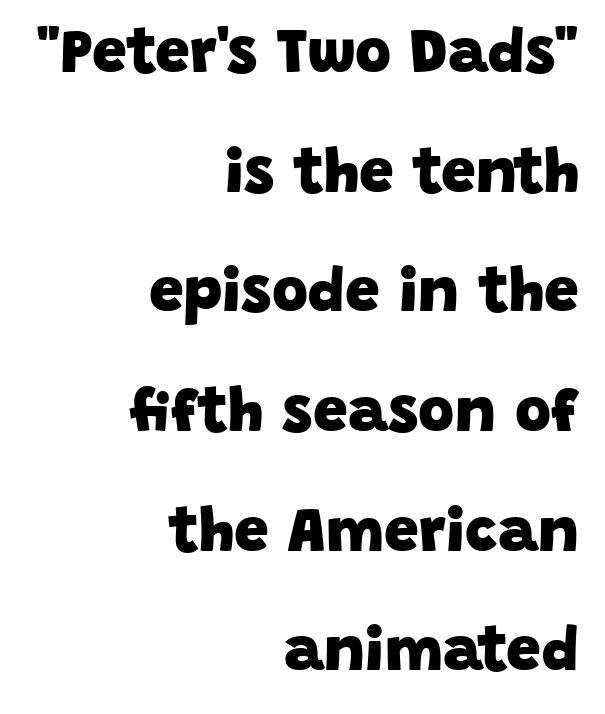
In terms of letterform style, serifs are entirely absent. A flush-right, rag-left setting is used for this passage. Character widths vary here, with narrow letters taking less room than wide ones. Set as a true bold cut, around the 700 mark.
